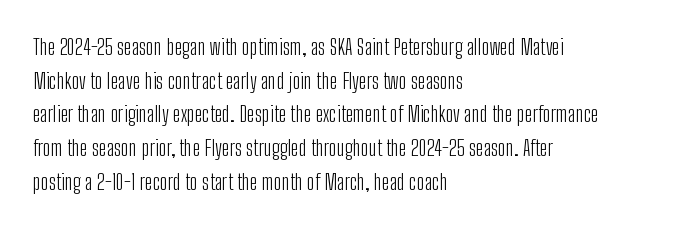
Q: Is the text bold? A: No.
Q: Is the text italic (slanted)? A: No, it is upright.
Q: Is the text underlined? A: No.
Q: How is the paragraph aligned? A: Left-aligned.
Q: Is the spacing between letters normal or unusually wide? A: Normal.
Q: Is the spacing between lines tight, normal or loose? A: Normal.
